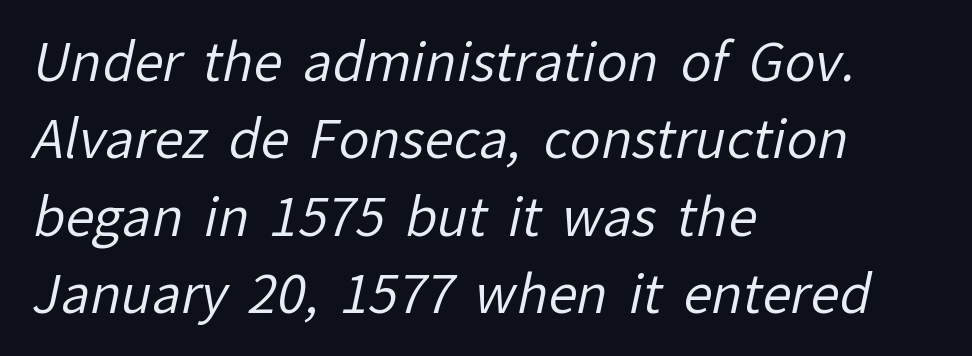
{"serif": "no", "bold": "no", "weight": "regular", "width": "normal", "stroke_contrast": "low", "x_height": "medium", "monospaced": "no", "underline": "no", "align": "left", "line_spacing": "normal", "line_spacing_ratio": 1.49, "letter_spacing": "normal", "letter_spacing_em": 0.0, "glyph_px": 52}
